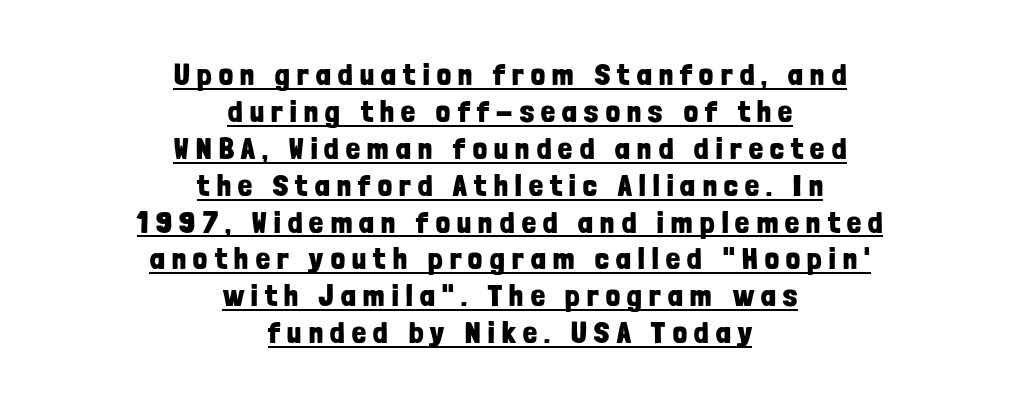
{"serif": "no", "italic": "no", "bold": "yes", "weight": "bold", "width": "condensed", "stroke_contrast": "low", "x_height": "medium", "monospaced": "no", "underline": "yes", "align": "center", "line_spacing_ratio": 1.19, "letter_spacing": "wide", "letter_spacing_em": 0.24, "glyph_px": 31}
